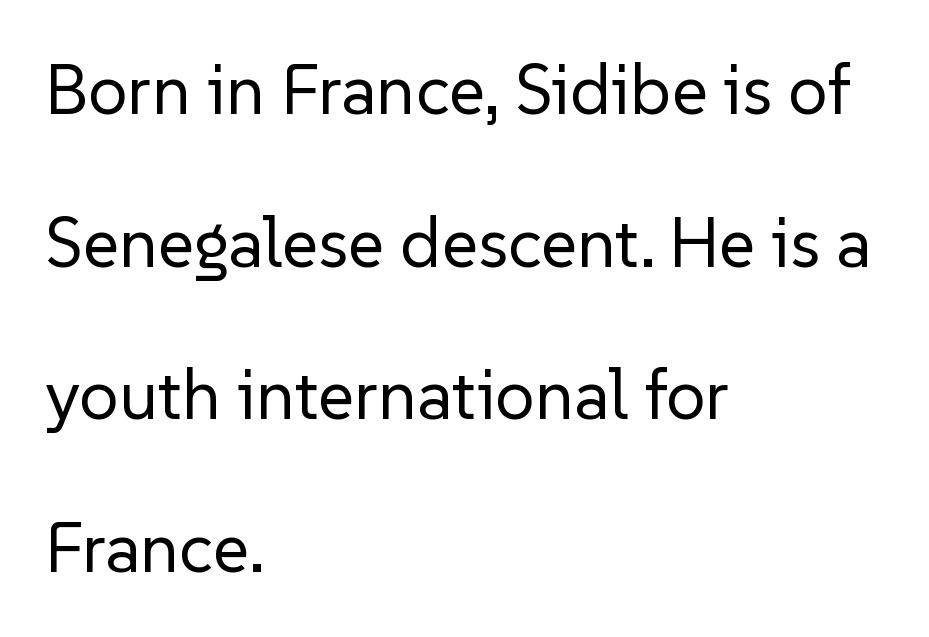
Q: Is the text bold? A: No.
Q: Is the text italic (slanted)? A: No, it is upright.
Q: Is the typeface a serif or a sans-serif typeface? A: Sans-serif.
Q: Is the text underlined? A: No.
Q: How is the paragraph aligned? A: Left-aligned.
Q: Is the spacing between letters normal or unusually wide? A: Normal.
Q: Is the spacing between lines tight, normal or loose? A: Loose.
Q: Width (condensed, normal, or wide)? A: Normal.
Q: Stroke contrast? A: Low.
Q: x-height? A: Medium.
Q: Monospaced? A: No.
